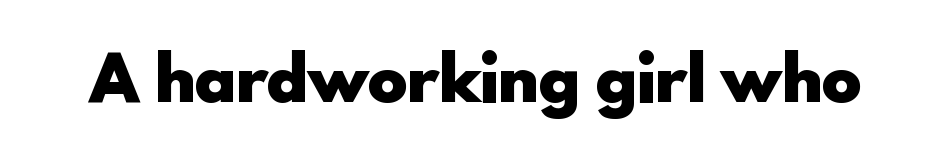
{"serif": "no", "italic": "no", "bold": "yes", "weight": "heavy", "width": "normal", "x_height": "small", "monospaced": "no", "underline": "no", "letter_spacing": "normal", "letter_spacing_em": 0.0, "glyph_px": 60}
